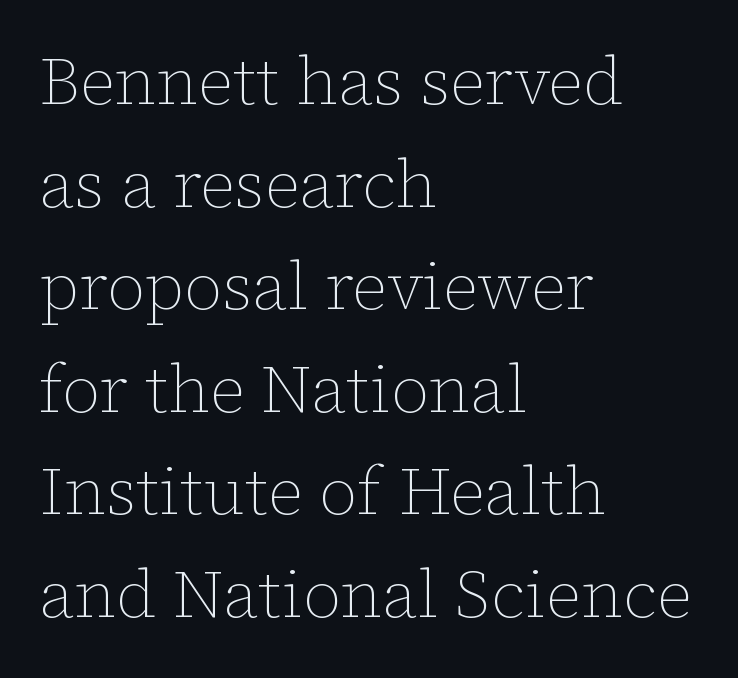
{"italic": "no", "bold": "no", "weight": "thin", "width": "normal", "stroke_contrast": "low", "x_height": "medium", "monospaced": "no", "underline": "no", "align": "left", "line_spacing": "normal", "line_spacing_ratio": 1.53, "letter_spacing": "normal", "letter_spacing_em": 0.0, "glyph_px": 67}
